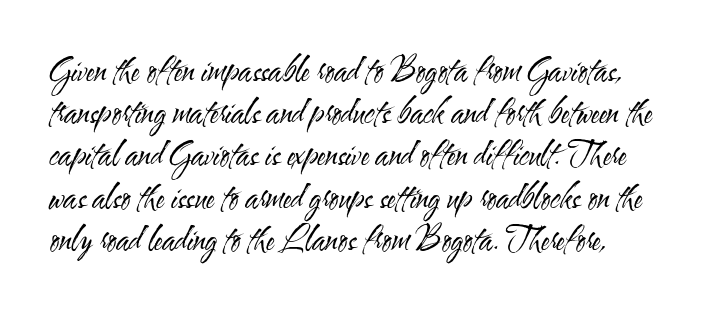
The image shows 32 px regular-weight, condensed sans-serif type; set normal line spacing (1.32x), normal letter spacing, not underlined; medium stroke contrast and a small x-height.
